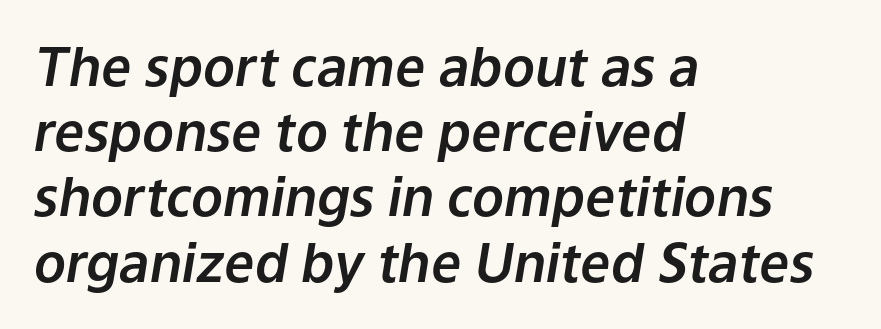
Q: Is the text italic (slanted)? A: Yes, it leans right by about 9 degrees.
Q: Is the text underlined? A: No.
Q: How is the paragraph aligned? A: Left-aligned.
Q: Is the spacing between letters normal or unusually wide? A: Normal.
Q: Width (condensed, normal, or wide)? A: Normal.
Q: Stroke contrast? A: Low.
Q: x-height? A: Medium.
Q: Monospaced? A: No.
